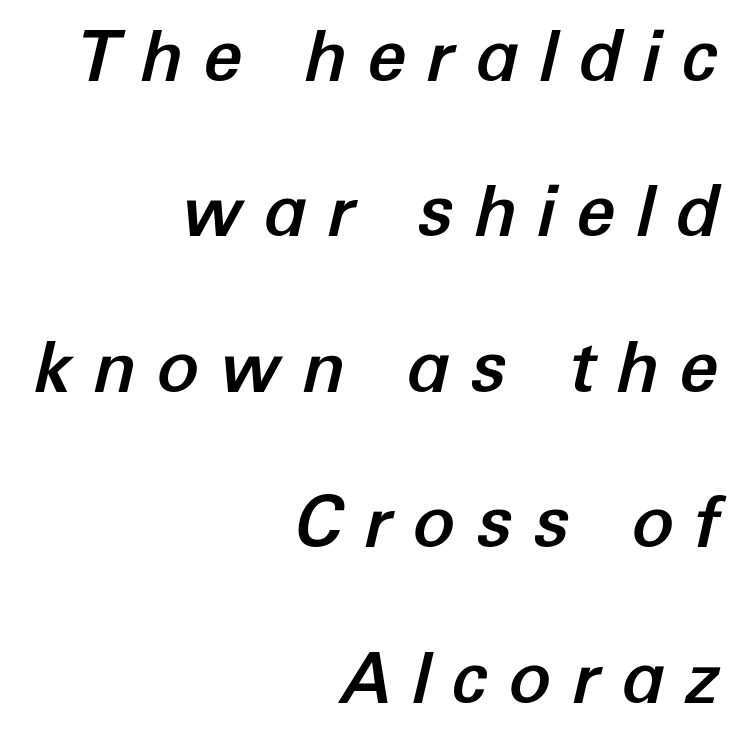
Q: Is the text italic (slanted)? A: Yes, it leans right by about 12 degrees.
Q: Is the text underlined? A: No.
Q: How is the paragraph aligned? A: Right-aligned.
Q: Is the spacing between letters normal or unusually wide? A: Unusually wide.
Q: Is the spacing between lines tight, normal or loose? A: Loose.
Q: Width (condensed, normal, or wide)? A: Normal.
Q: Stroke contrast? A: Low.
Q: x-height? A: Medium.
Q: Monospaced? A: No.
